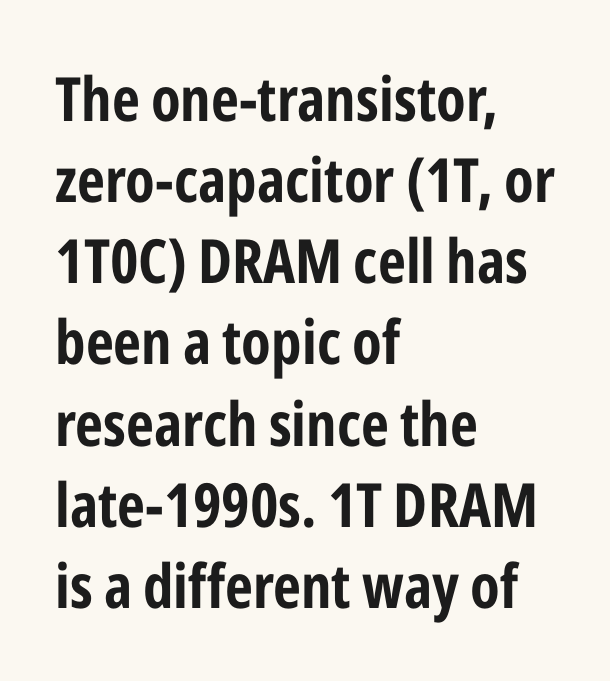
The tracking reads as untouched default to a designer's eye. Is there much room between lines? A standard amount, neither cramped nor airy. Type style note: lacks serifs. Posture: straight, roman, zero tilt. Varying glyph widths throughout — classic text-font behaviour.
